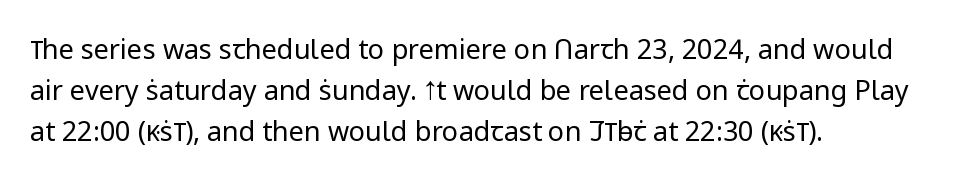
{"italic": "no", "bold": "no", "underline": "no", "align": "left", "line_spacing": "normal", "line_spacing_ratio": 1.51, "letter_spacing": "normal", "letter_spacing_em": 0.0, "glyph_px": 27}
